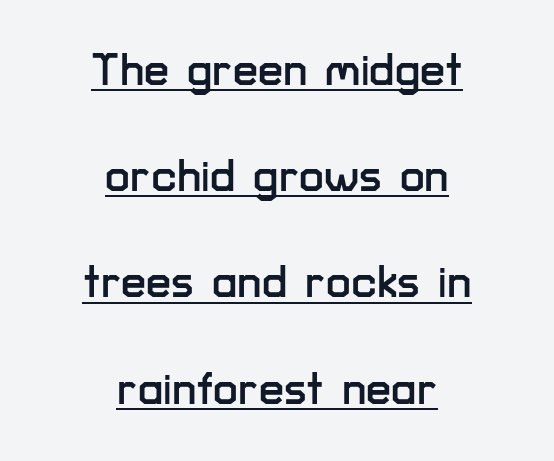
Q: Is the text italic (slanted)? A: No, it is upright.
Q: Is the typeface a serif or a sans-serif typeface? A: Sans-serif.
Q: Is the text underlined? A: Yes.
Q: How is the paragraph aligned? A: Centered.
Q: Is the spacing between letters normal or unusually wide? A: Normal.
Q: Is the spacing between lines tight, normal or loose? A: Loose.
Q: Width (condensed, normal, or wide)? A: Normal.
Q: Stroke contrast? A: Low.
Q: x-height? A: Medium.
Q: Monospaced? A: No.
